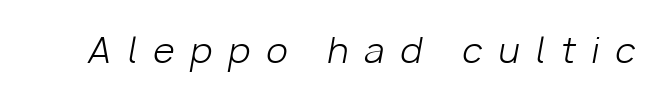
The image shows 35 px light type, italic (leaning right); set unusually wide letter spacing (+0.46 em), not underlined; low stroke contrast and a medium x-height.
